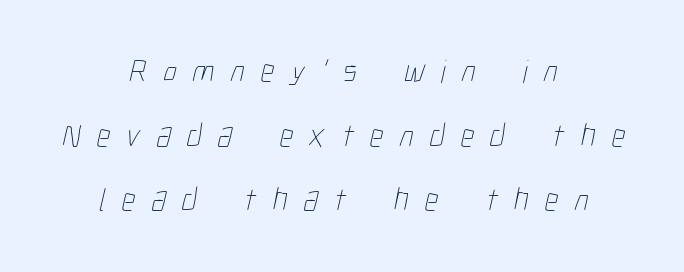
The image shows 33 px thin, condensed type; set centered, loose line spacing (1.96x), unusually wide letter spacing (+0.49 em), not underlined; low stroke contrast and a medium x-height.
